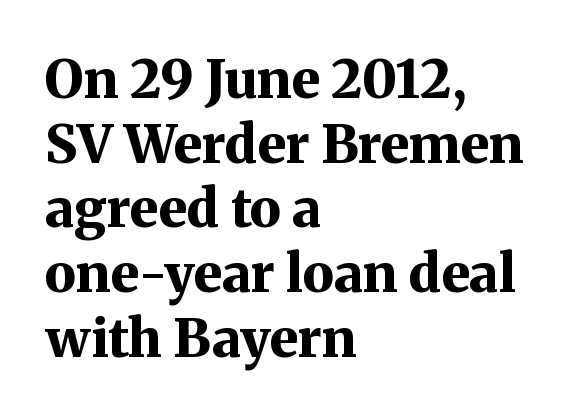
The image shows 53 px bold serif type, upright; set left-aligned, line spacing 1.22x, normal letter spacing, not underlined; medium stroke contrast and a medium x-height.
